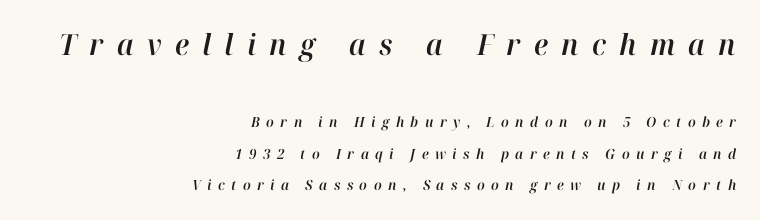
The image shows 29 px text type, italic (leaning right); set right-aligned, loose line spacing (2.25x), unusually wide letter spacing (+0.46 em), not underlined; the first (top) block is 2.07x larger; high stroke contrast and a medium x-height.
